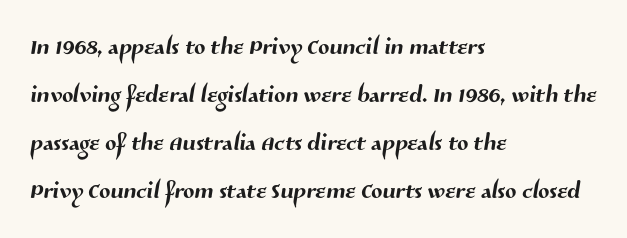
This sample is left-justified, so line endings fall wherever the words run out. Unmarked baselines from the first word to the last. The face used here is proportionally spaced, like ordinary book or web type. The lines sit at an ordinary, default distance from one another. Students, note that the glyphs here touch the page at normal intervals.
